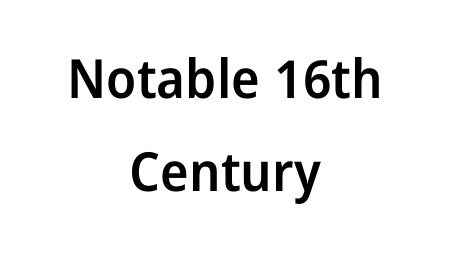
The image shows 54 px semibold sans-serif type, upright; set centered, line spacing 1.72x, normal letter spacing, not underlined; low stroke contrast and a medium x-height.
